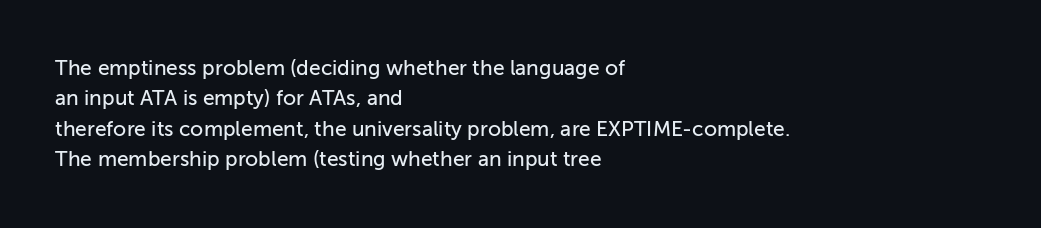
A bare baseline throughout the passage. This rendering uses left alignment, leaving the right contour irregular. Vertical strokes here are truly vertical. Glyph-to-glyph distance matches everyday printed text. If you measured baseline to baseline, you'd find a middling distance.
